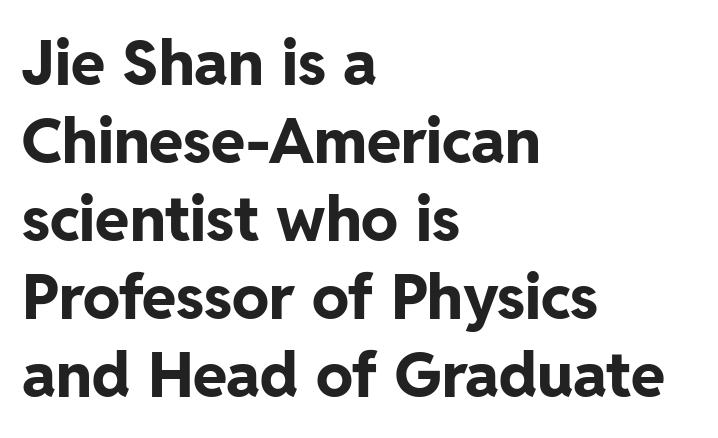
Q: Is the text bold? A: Yes.
Q: Is the text italic (slanted)? A: No, it is upright.
Q: Is the typeface a serif or a sans-serif typeface? A: Sans-serif.
Q: Is the text underlined? A: No.
Q: How is the paragraph aligned? A: Left-aligned.
Q: Is the spacing between letters normal or unusually wide? A: Normal.
Q: Is the spacing between lines tight, normal or loose? A: Normal.
Q: Width (condensed, normal, or wide)? A: Normal.
Q: Stroke contrast? A: Low.
Q: x-height? A: Medium.
Q: Monospaced? A: No.
